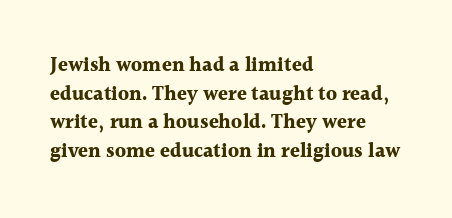
This sample uses an upright cut, with every glyph sitting square on the baseline. Only glyphs here, with clear space below each row. Visually the block forms a straight wall on the left and a jagged coastline on the right. Its strokes are broad and dark, the hallmark of bold type. This block has exactly the height ordinary leading produces. The passage shown has conventional tracking throughout.
